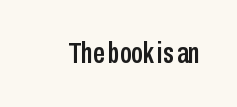
The image shows 29 px condensed sans-serif type, upright; set normal letter spacing, not underlined; low stroke contrast and a medium x-height.
